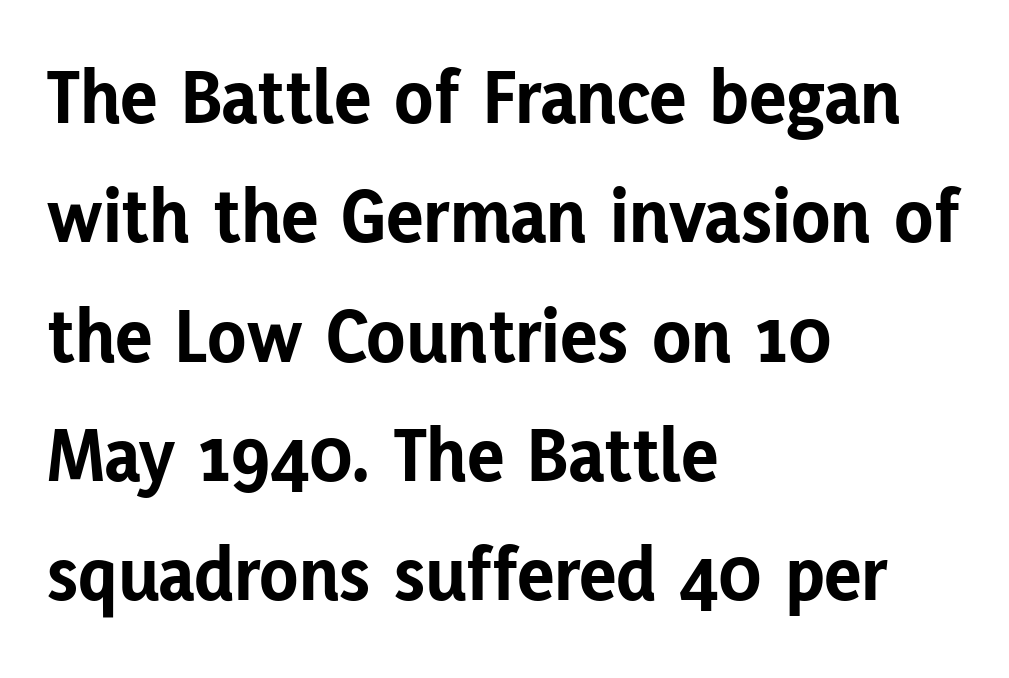
{"serif": "no", "italic": "no", "bold": "yes", "weight": "bold", "width": "normal", "stroke_contrast": "low", "x_height": "medium", "monospaced": "no", "underline": "no", "align": "left", "line_spacing": "normal", "line_spacing_ratio": 1.51, "letter_spacing": "normal", "letter_spacing_em": 0.0, "glyph_px": 79}
